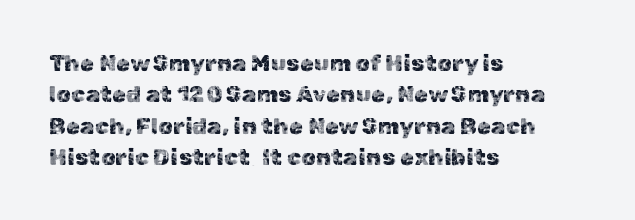
The image shows 23 px text type, upright; set left-aligned, normal line spacing (1.36x), normal letter spacing, not underlined.
